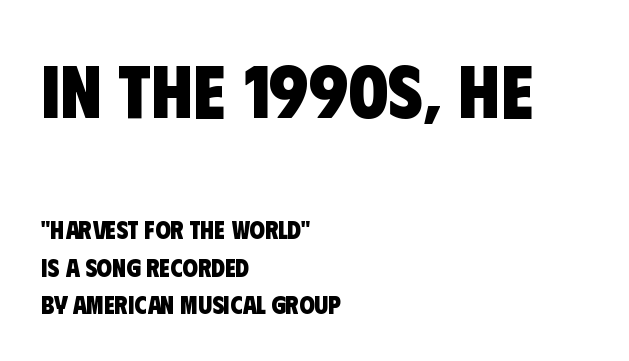
{"serif": "no", "bold": "yes", "weight": "heavy", "width": "condensed", "stroke_contrast": "low", "x_height": "large", "monospaced": "no", "underline": "no", "align": "left", "line_spacing": "normal", "line_spacing_ratio": 1.5, "letter_spacing": "normal", "letter_spacing_em": 0.0, "larger_block": "first", "size_ratio": 3.0, "glyph_px": 75}
